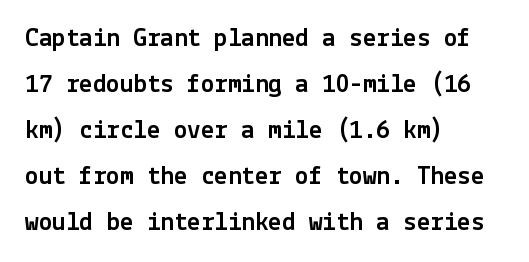
{"italic": "no", "underline": "no", "align": "left", "line_spacing": "normal", "line_spacing_ratio": 1.7, "letter_spacing": "normal", "letter_spacing_em": 0.0, "glyph_px": 27}
